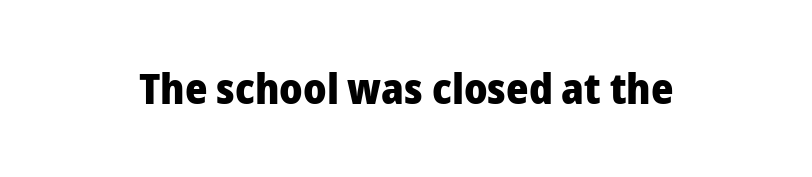
The image shows 43 px heavy sans-serif type, upright; set normal letter spacing, not underlined; low stroke contrast and a medium x-height.
